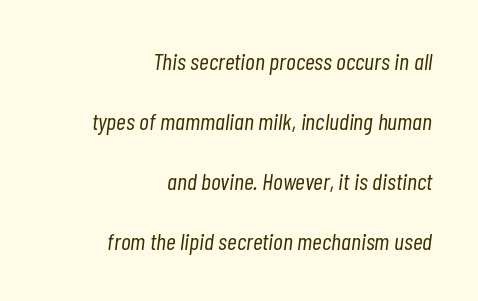
{"italic": "yes", "lean": "right", "slant_degrees": 7, "bold": "no", "underline": "no", "align": "right", "line_spacing": "loose", "line_spacing_ratio": 2.5, "letter_spacing": "normal", "letter_spacing_em": 0.0, "glyph_px": 24}
